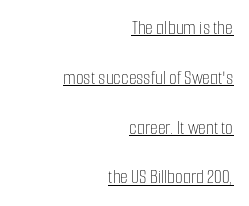
Casual observation: everything's shoved over to the right. Nope, not italic — everything's standing straight. Each new line begins a long way beneath the previous one. Caption: standard tracking, unaltered.
